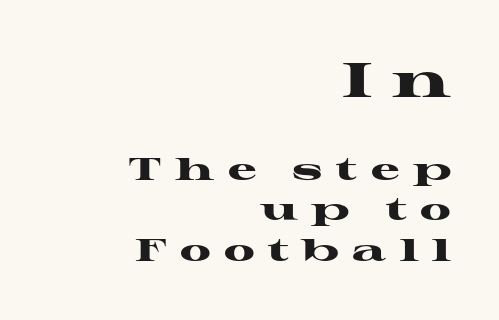
{"serif": "yes", "italic": "no", "bold": "yes", "weight": "heavy", "width": "wide", "stroke_contrast": "high", "x_height": "medium", "monospaced": "no", "underline": "no", "align": "right", "line_spacing": "normal", "line_spacing_ratio": 1.26, "letter_spacing": "wide", "letter_spacing_em": 0.42, "larger_block": "first", "size_ratio": 1.5, "glyph_px": 48}
